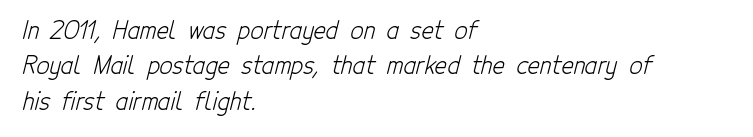
{"bold": "no", "underline": "no", "align": "left", "line_spacing": "normal", "line_spacing_ratio": 1.54, "letter_spacing": "normal", "letter_spacing_em": 0.0, "glyph_px": 23}
